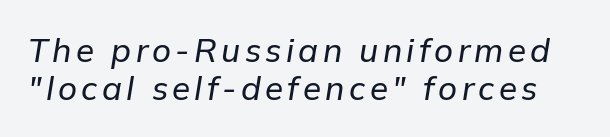
The image shows 33 px text type, italic (leaning right); set tight line spacing (1.14x), not underlined; low stroke contrast and a medium x-height.
